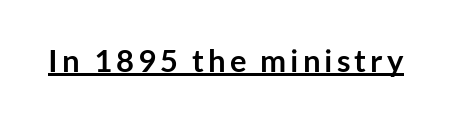
Q: Is the text bold? A: Yes.
Q: Is the text italic (slanted)? A: No, it is upright.
Q: Is the typeface a serif or a sans-serif typeface? A: Sans-serif.
Q: Is the text underlined? A: Yes.
Q: Width (condensed, normal, or wide)? A: Normal.
Q: Stroke contrast? A: Low.
Q: x-height? A: Medium.
Q: Monospaced? A: No.
